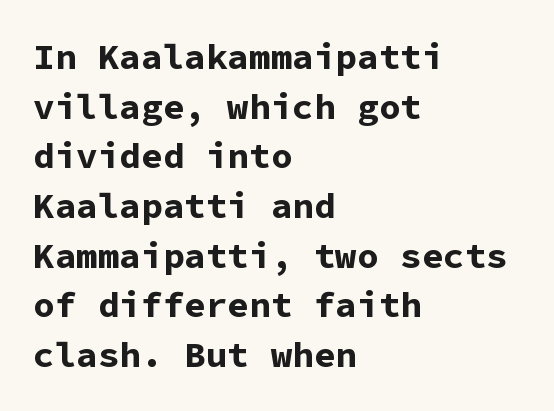
Q: Is the text bold? A: Yes.
Q: Is the text italic (slanted)? A: No, it is upright.
Q: Is the typeface a serif or a sans-serif typeface? A: Sans-serif.
Q: Is the text underlined? A: No.
Q: How is the paragraph aligned? A: Left-aligned.
Q: Is the spacing between letters normal or unusually wide? A: Normal.
Q: Is the spacing between lines tight, normal or loose? A: Normal.
Q: Width (condensed, normal, or wide)? A: Normal.
Q: Stroke contrast? A: Low.
Q: x-height? A: Medium.
Q: Monospaced? A: Yes.
